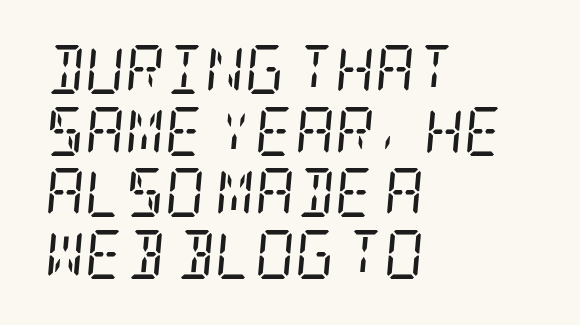
The image shows 49 px regular-weight, condensed serif type, italic (leaning right); set left-aligned, normal line spacing (1.26x), normal letter spacing, not underlined; low stroke contrast and a large x-height.
